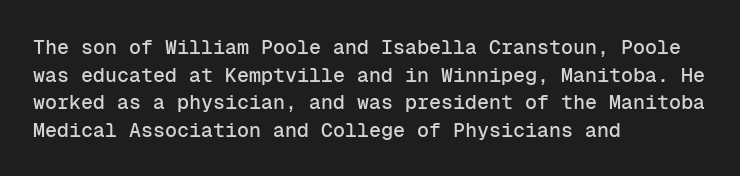
The block of text has a typical density, with ordinary space between rows. The letters stand straight up with perfectly vertical stems. Line starts are locked; line ends wander. Between one letter and the next there's only the usual sliver of space. Type without underlining.
